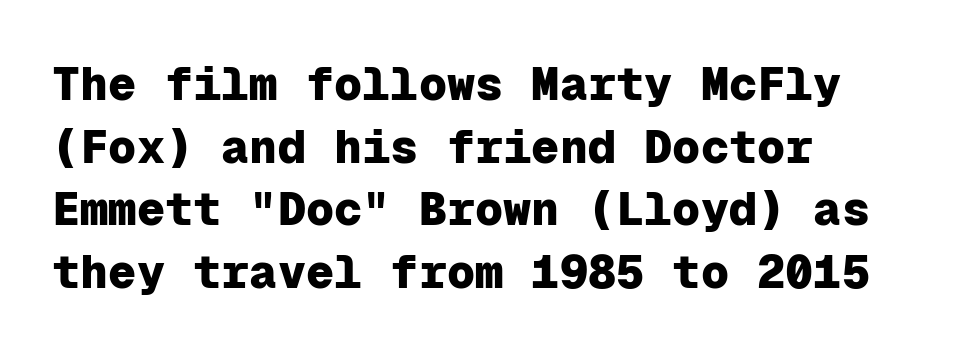
Q: Is the text bold? A: Yes.
Q: Is the text italic (slanted)? A: No, it is upright.
Q: Is the typeface a serif or a sans-serif typeface? A: Sans-serif.
Q: Is the text underlined? A: No.
Q: How is the paragraph aligned? A: Left-aligned.
Q: Is the spacing between letters normal or unusually wide? A: Normal.
Q: Is the spacing between lines tight, normal or loose? A: Normal.
Q: Width (condensed, normal, or wide)? A: Normal.
Q: Stroke contrast? A: Low.
Q: x-height? A: Medium.
Q: Monospaced? A: Yes.
